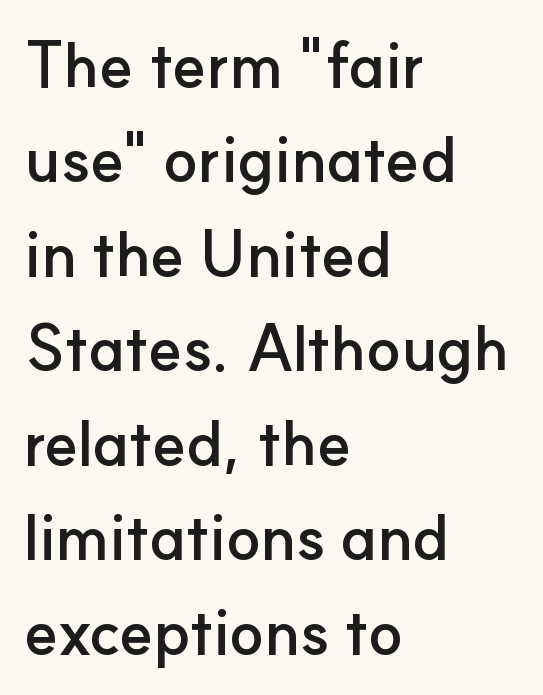
Q: Is the text bold? A: Yes.
Q: Is the text italic (slanted)? A: No, it is upright.
Q: Is the typeface a serif or a sans-serif typeface? A: Sans-serif.
Q: Is the text underlined? A: No.
Q: How is the paragraph aligned? A: Left-aligned.
Q: Is the spacing between letters normal or unusually wide? A: Normal.
Q: Is the spacing between lines tight, normal or loose? A: Normal.
Q: Width (condensed, normal, or wide)? A: Normal.
Q: Stroke contrast? A: Low.
Q: x-height? A: Small.
Q: Monospaced? A: No.
